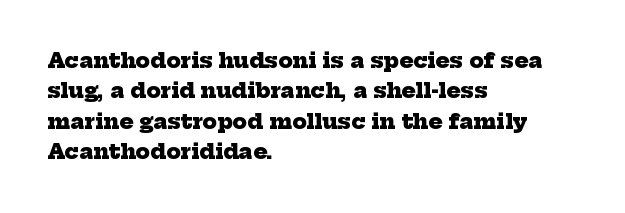
The image shows 21 px bold type; set left-aligned, normal line spacing (1.45x), normal letter spacing, not underlined.
